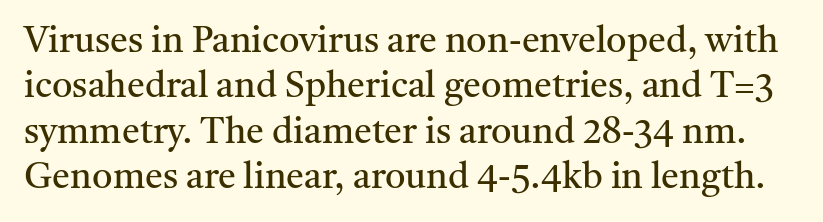
Baseline-to-baseline distance is the conventional proportion of letter height. The font family rendered here belongs to the serif group. Is the stroke heavy? The answer is a plain regular-or-lighter. Upright lettering throughout. Note the varied advance widths — an 'i' is clearly narrower than an 'm'.
